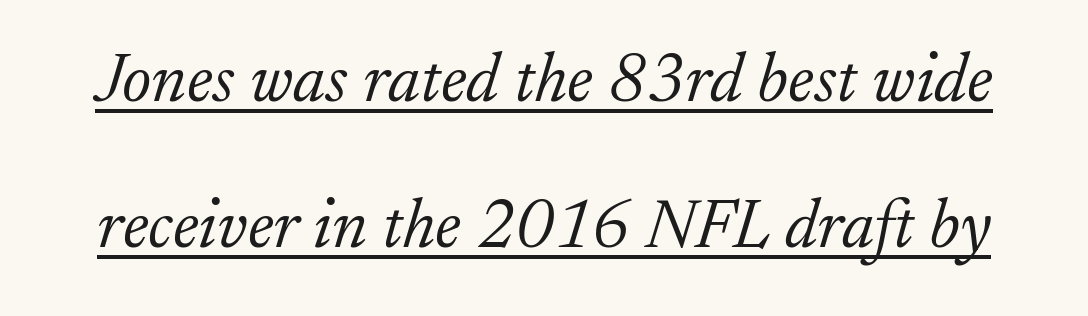
Do the characters align in a grid? No, the font is proportional. The characters display serif detailing at their extremities. Does extra space separate the letters? No, they use regular spacing. Looking at the ascenders, they clearly lean. No extra ink here — the face is not bold.
